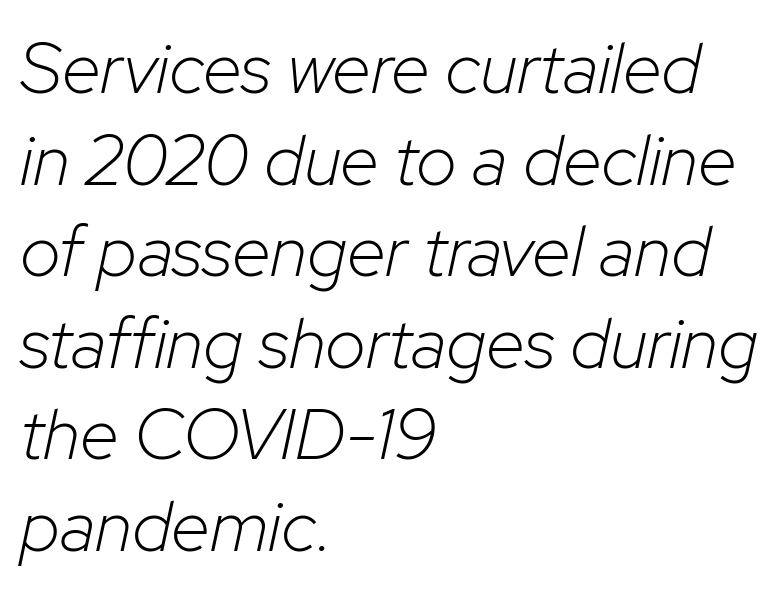
Q: Is the text bold? A: No.
Q: Is the text italic (slanted)? A: Yes, it leans right by about 12 degrees.
Q: Is the text underlined? A: No.
Q: How is the paragraph aligned? A: Left-aligned.
Q: Is the spacing between letters normal or unusually wide? A: Normal.
Q: Is the spacing between lines tight, normal or loose? A: Normal.
Q: Width (condensed, normal, or wide)? A: Normal.
Q: Stroke contrast? A: Low.
Q: x-height? A: Medium.
Q: Monospaced? A: No.
